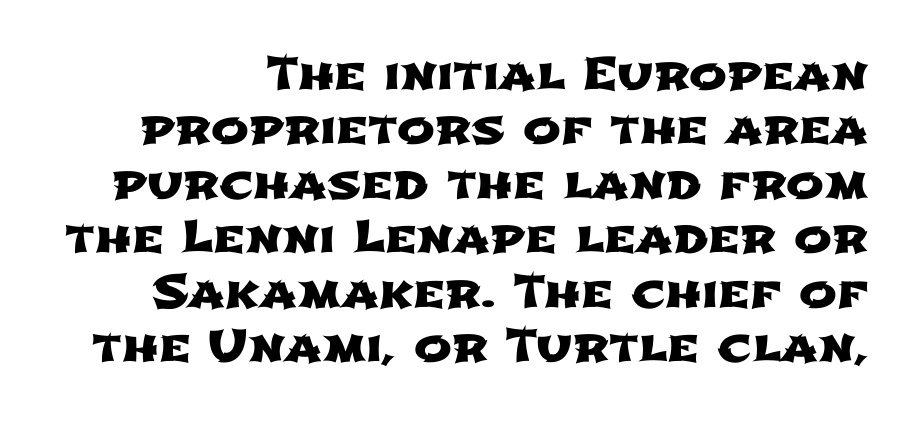
{"serif": "no", "width": "wide", "stroke_contrast": "low", "x_height": "medium", "monospaced": "no", "underline": "no", "line_spacing_ratio": 1.21, "letter_spacing": "normal", "letter_spacing_em": 0.0, "glyph_px": 45}
